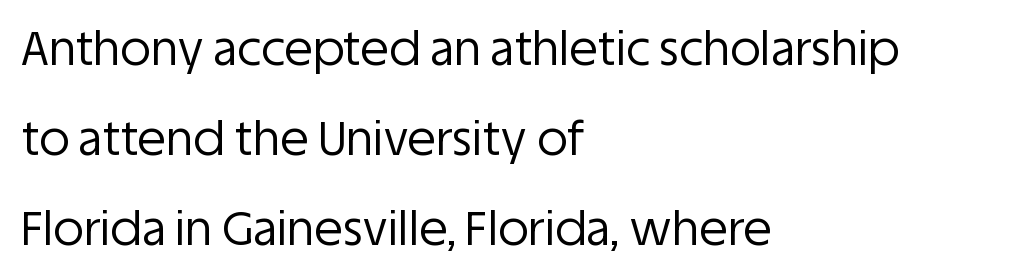
Nobody drew a line under any word here. Horizontal bands of white between lines are thick stripes. Do the letters lean? They stand straight. Each letter's strokes conclude bluntly, with no projecting serifs.
